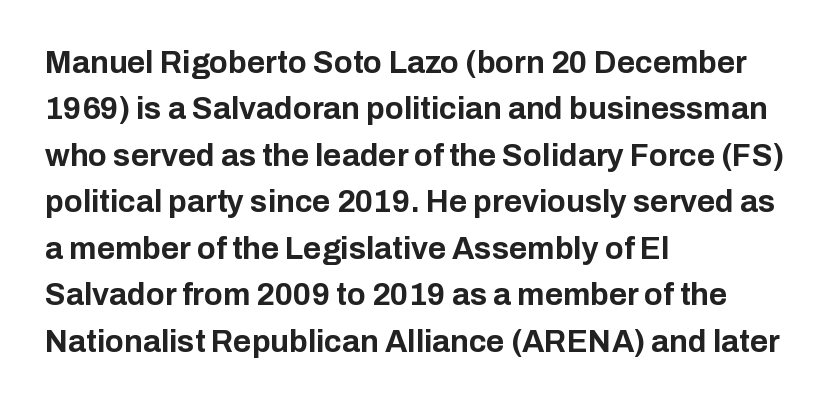
Q: Is the text bold? A: Yes.
Q: Is the text italic (slanted)? A: No, it is upright.
Q: Is the typeface a serif or a sans-serif typeface? A: Sans-serif.
Q: Is the text underlined? A: No.
Q: How is the paragraph aligned? A: Left-aligned.
Q: Is the spacing between letters normal or unusually wide? A: Normal.
Q: Is the spacing between lines tight, normal or loose? A: Normal.
Q: Width (condensed, normal, or wide)? A: Normal.
Q: Stroke contrast? A: Low.
Q: x-height? A: Medium.
Q: Monospaced? A: No.
